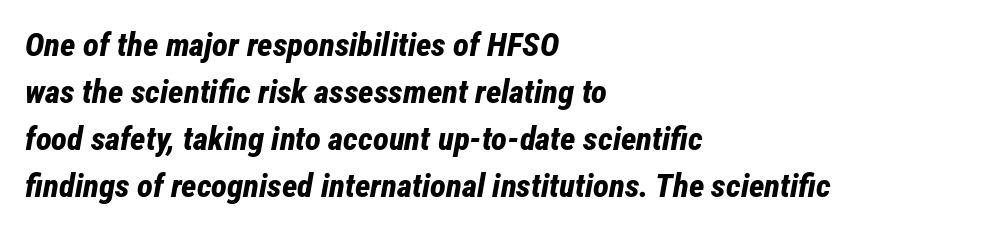
{"italic": "yes", "lean": "right", "slant_degrees": 12, "bold": "yes", "weight": "bold", "width": "condensed", "stroke_contrast": "low", "x_height": "medium", "monospaced": "no", "underline": "no", "align": "left", "line_spacing": "normal", "line_spacing_ratio": 1.42, "letter_spacing": "normal", "letter_spacing_em": 0.0, "glyph_px": 33}
